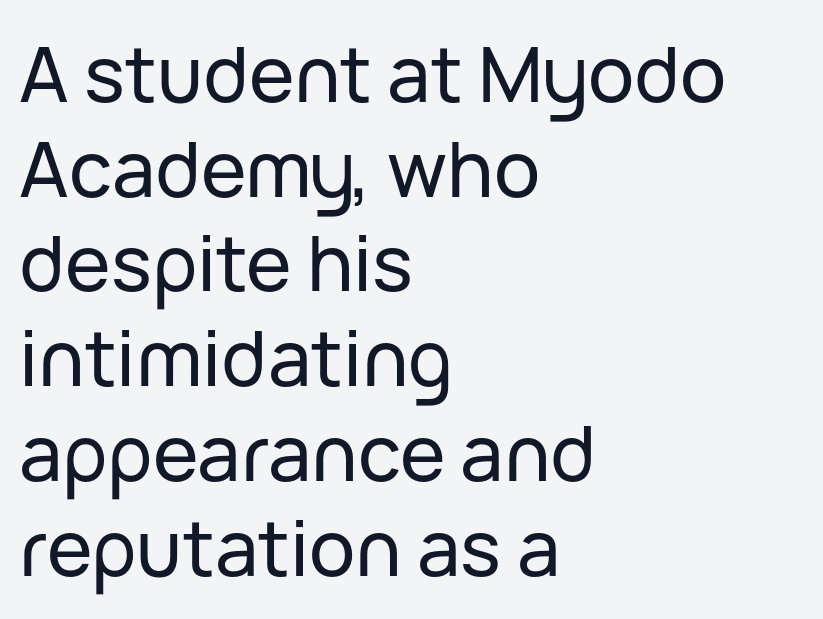
The image shows 77 px sans-serif type, upright; set left-aligned, line spacing 1.23x, normal letter spacing, not underlined; low stroke contrast and a medium x-height.
